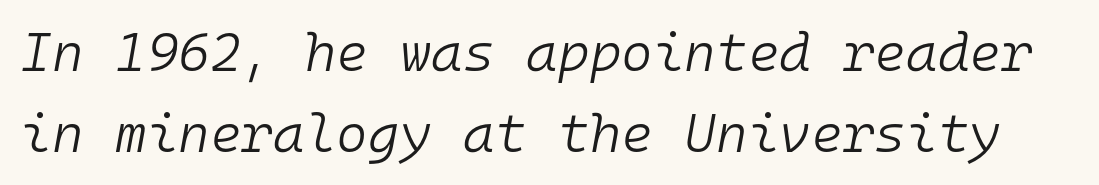
Tracking here is standard; glyphs follow each other at the usual distance. This sample has the even, mechanical cadence of fixed-width lettering. The baseline area is clear. Is this a heavy cut? Hardly; it is regular or lighter. Tall strokes in this sample are angled rather than plumb.
